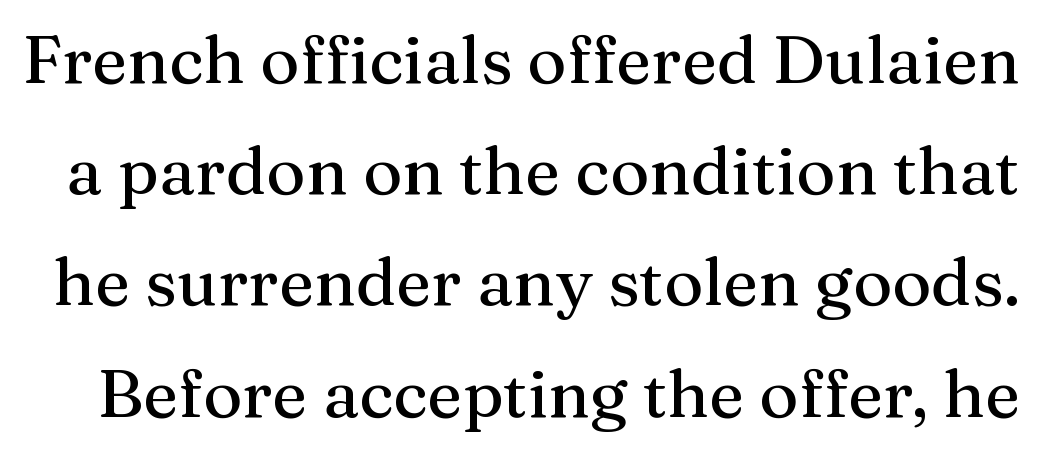
Q: Is the text italic (slanted)? A: No, it is upright.
Q: Is the typeface a serif or a sans-serif typeface? A: Serif.
Q: Is the text underlined? A: No.
Q: Is the spacing between letters normal or unusually wide? A: Normal.
Q: Is the spacing between lines tight, normal or loose? A: Normal.
Q: Width (condensed, normal, or wide)? A: Normal.
Q: Stroke contrast? A: Medium.
Q: x-height? A: Medium.
Q: Monospaced? A: No.
